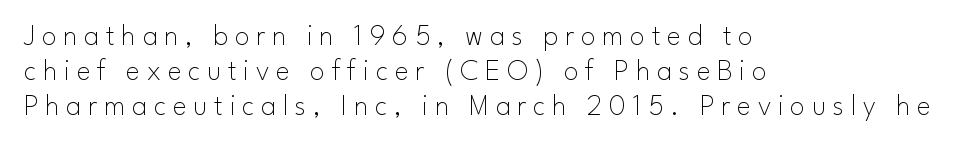
The image shows 30 px thin sans-serif type, upright; set left-aligned, line spacing 1.17x, unusually wide letter spacing (+0.22 em), not underlined; low stroke contrast and a small x-height.
